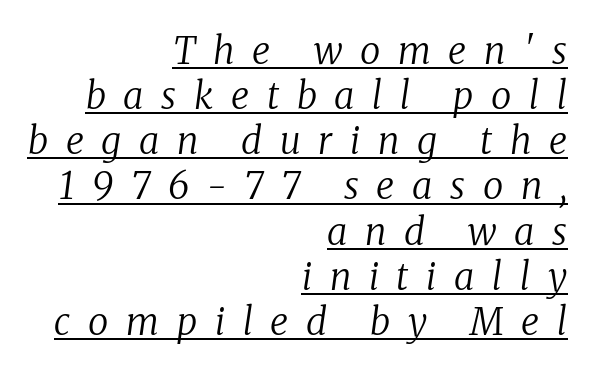
Q: Is the text bold? A: No.
Q: Is the text italic (slanted)? A: Yes, it leans right by about 8 degrees.
Q: Is the typeface a serif or a sans-serif typeface? A: Serif.
Q: Is the text underlined? A: Yes.
Q: How is the paragraph aligned? A: Right-aligned.
Q: Is the spacing between letters normal or unusually wide? A: Unusually wide.
Q: Width (condensed, normal, or wide)? A: Normal.
Q: Stroke contrast? A: Low.
Q: x-height? A: Medium.
Q: Monospaced? A: No.
